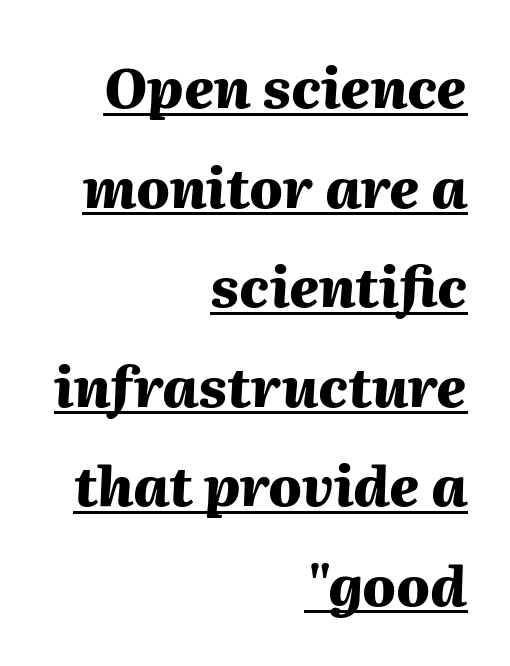
{"italic": "yes", "lean": "right", "slant_degrees": 2, "bold": "yes", "weight": "heavy", "width": "normal", "stroke_contrast": "medium", "x_height": "medium", "monospaced": "no", "underline": "yes", "align": "right", "line_spacing_ratio": 1.81, "letter_spacing": "normal", "letter_spacing_em": 0.0, "glyph_px": 55}
